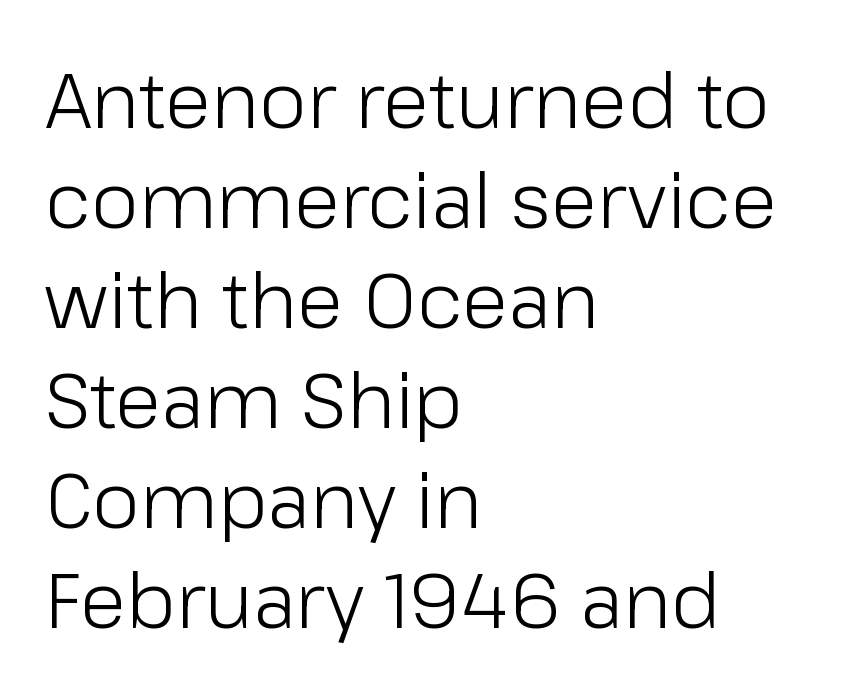
Q: Is the text bold? A: No.
Q: Is the text italic (slanted)? A: No, it is upright.
Q: Is the typeface a serif or a sans-serif typeface? A: Sans-serif.
Q: Is the text underlined? A: No.
Q: How is the paragraph aligned? A: Left-aligned.
Q: Is the spacing between letters normal or unusually wide? A: Normal.
Q: Is the spacing between lines tight, normal or loose? A: Normal.
Q: Width (condensed, normal, or wide)? A: Normal.
Q: Stroke contrast? A: Low.
Q: x-height? A: Medium.
Q: Monospaced? A: No.
